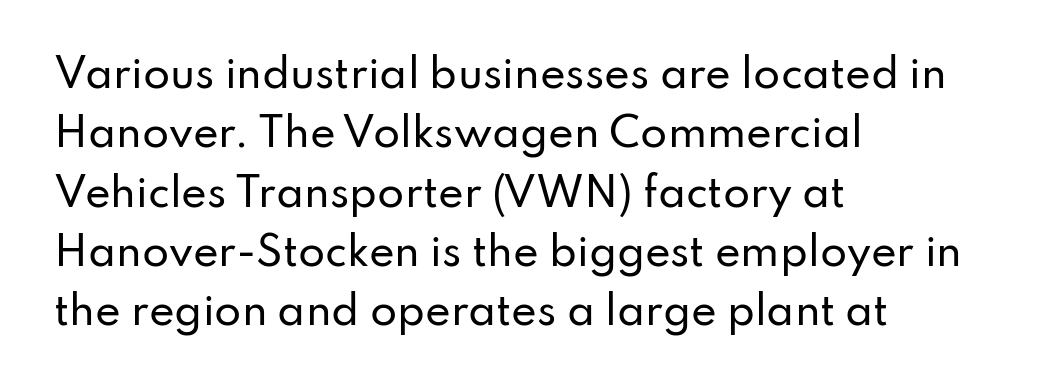
{"serif": "no", "italic": "no", "width": "normal", "stroke_contrast": "low", "x_height": "small", "monospaced": "no", "underline": "no", "align": "left", "line_spacing": "normal", "line_spacing_ratio": 1.52, "letter_spacing": "normal", "letter_spacing_em": 0.0, "glyph_px": 39}
